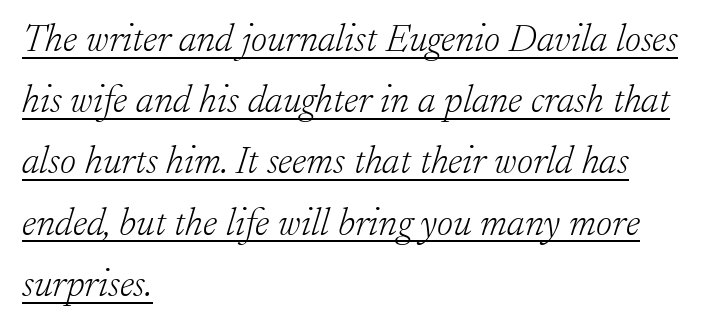
Q: Is the text bold? A: No.
Q: Is the text italic (slanted)? A: Yes, it leans right by about 17 degrees.
Q: Is the typeface a serif or a sans-serif typeface? A: Serif.
Q: Is the text underlined? A: Yes.
Q: How is the paragraph aligned? A: Left-aligned.
Q: Is the spacing between letters normal or unusually wide? A: Normal.
Q: Is the spacing between lines tight, normal or loose? A: Normal.
Q: Width (condensed, normal, or wide)? A: Normal.
Q: Stroke contrast? A: Low.
Q: x-height? A: Small.
Q: Monospaced? A: No.
